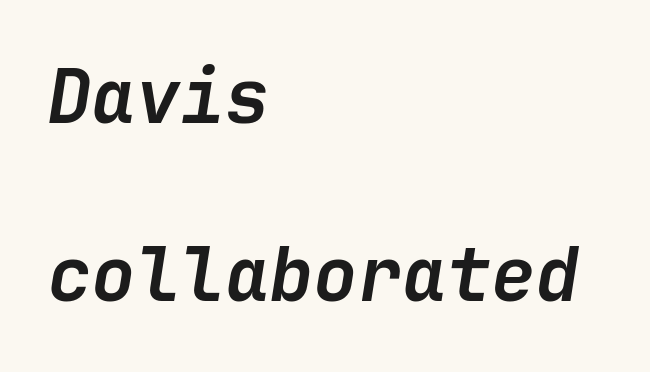
Q: Is the text bold? A: Yes.
Q: Is the text italic (slanted)? A: Yes, it leans right by about 9 degrees.
Q: Is the text underlined? A: No.
Q: How is the paragraph aligned? A: Left-aligned.
Q: Is the spacing between letters normal or unusually wide? A: Normal.
Q: Is the spacing between lines tight, normal or loose? A: Loose.
Q: Width (condensed, normal, or wide)? A: Normal.
Q: Stroke contrast? A: Low.
Q: x-height? A: Medium.
